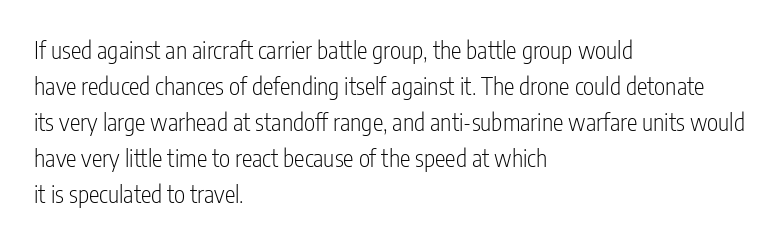
There is no visible air inserted between adjacent glyphs. The rendering anchors every line to the left-hand side. Counters stay open thanks to moderate or lighter strokes. Is there much room between lines? A standard amount, neither cramped nor airy. Type without underlining.
